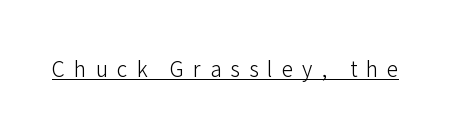
Q: Is the text bold? A: No.
Q: Is the text italic (slanted)? A: No, it is upright.
Q: Is the text underlined? A: Yes.
Q: Is the spacing between letters normal or unusually wide? A: Unusually wide.
